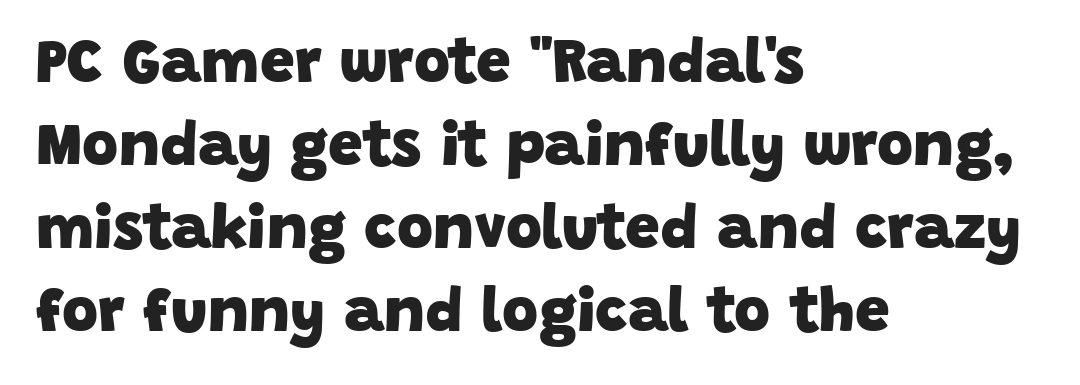
No feet cap the strokes, marking this as sans-serif type. The rows are spaced the way most documents space them. Set as a true bold cut, around the 700 mark. Anything drawn beneath the words? Only blank space. Spacing verdict: proportional, widths tailored to each character.
